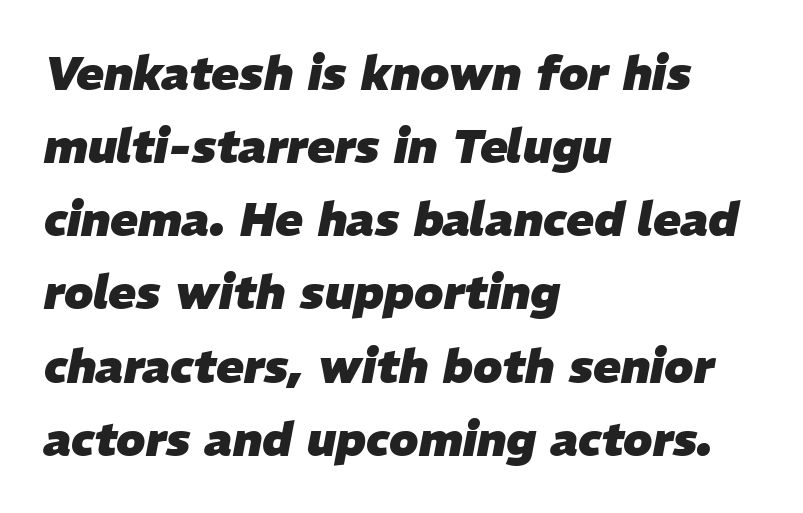
Q: Is the text bold? A: Yes.
Q: Is the text italic (slanted)? A: Yes, it leans right by about 11 degrees.
Q: Is the text underlined? A: No.
Q: How is the paragraph aligned? A: Left-aligned.
Q: Is the spacing between letters normal or unusually wide? A: Normal.
Q: Is the spacing between lines tight, normal or loose? A: Normal.
Q: Width (condensed, normal, or wide)? A: Normal.
Q: Stroke contrast? A: Low.
Q: x-height? A: Medium.
Q: Monospaced? A: No.
